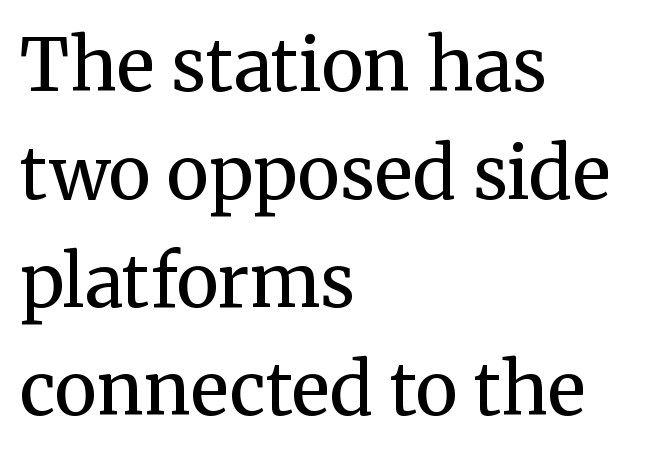
The image shows 72 px regular-weight serif type, upright; set left-aligned, normal line spacing (1.5x), normal letter spacing, not underlined; medium stroke contrast and a medium x-height.
